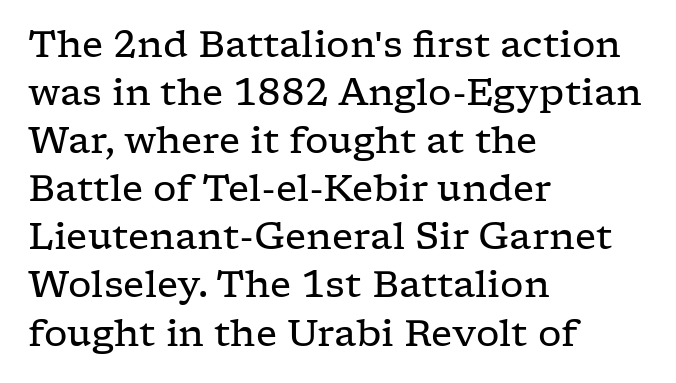
The typeface chosen for these lines features serifs. Tall strokes in this sample are plumb rather than angled. Descenders hang freely into open space. Looks like regular typesetting: each glyph gets only the width it needs.
